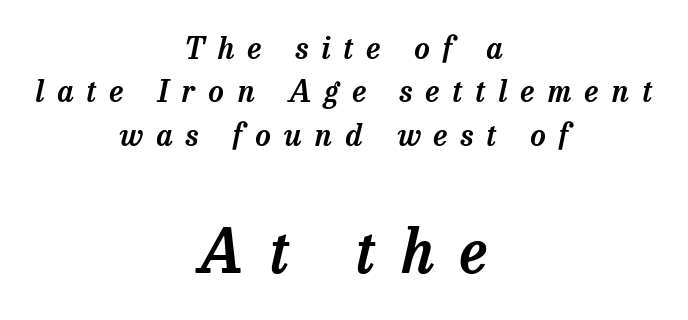
Both edges are ragged and mirror each other, which tells us the setting is centered. The designer went with a serif here, giving each stem small feet. This rendering features lettering with no underline. If you measured baseline to baseline, you'd find a middling distance.
